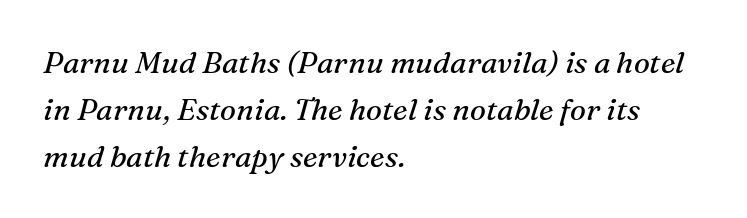
Q: Is the text bold? A: No.
Q: Is the text italic (slanted)? A: Yes, it leans right by about 16 degrees.
Q: Is the typeface a serif or a sans-serif typeface? A: Serif.
Q: Is the text underlined? A: No.
Q: How is the paragraph aligned? A: Left-aligned.
Q: Is the spacing between letters normal or unusually wide? A: Normal.
Q: Is the spacing between lines tight, normal or loose? A: Normal.
Q: Width (condensed, normal, or wide)? A: Normal.
Q: Stroke contrast? A: Medium.
Q: x-height? A: Medium.
Q: Monospaced? A: No.
